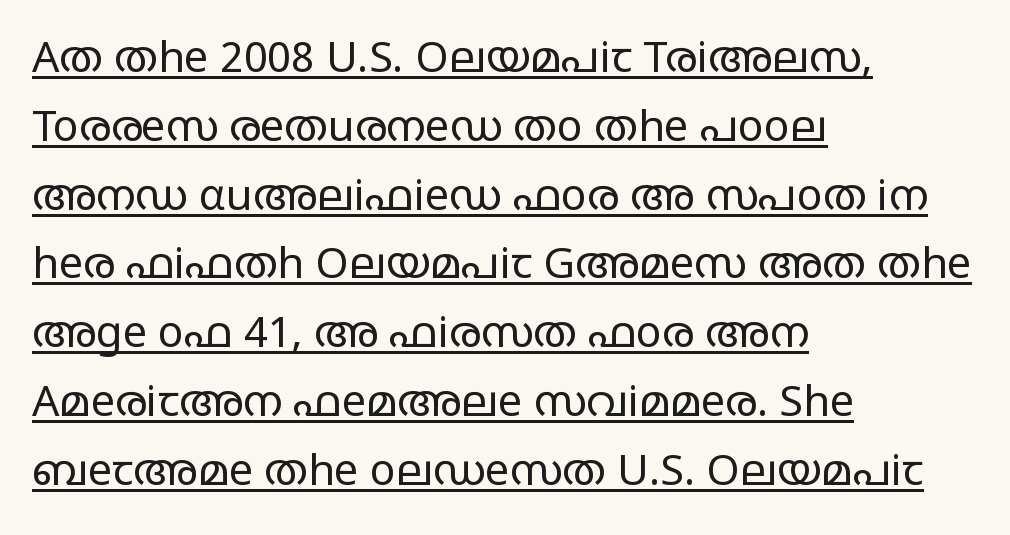
Q: Is the text bold? A: No.
Q: Is the text italic (slanted)? A: No, it is upright.
Q: Is the typeface a serif or a sans-serif typeface? A: Sans-serif.
Q: Is the text underlined? A: Yes.
Q: How is the paragraph aligned? A: Left-aligned.
Q: Is the spacing between letters normal or unusually wide? A: Normal.
Q: Is the spacing between lines tight, normal or loose? A: Normal.
Q: Width (condensed, normal, or wide)? A: Wide.
Q: Stroke contrast? A: Low.
Q: x-height? A: Large.
Q: Monospaced? A: No.
